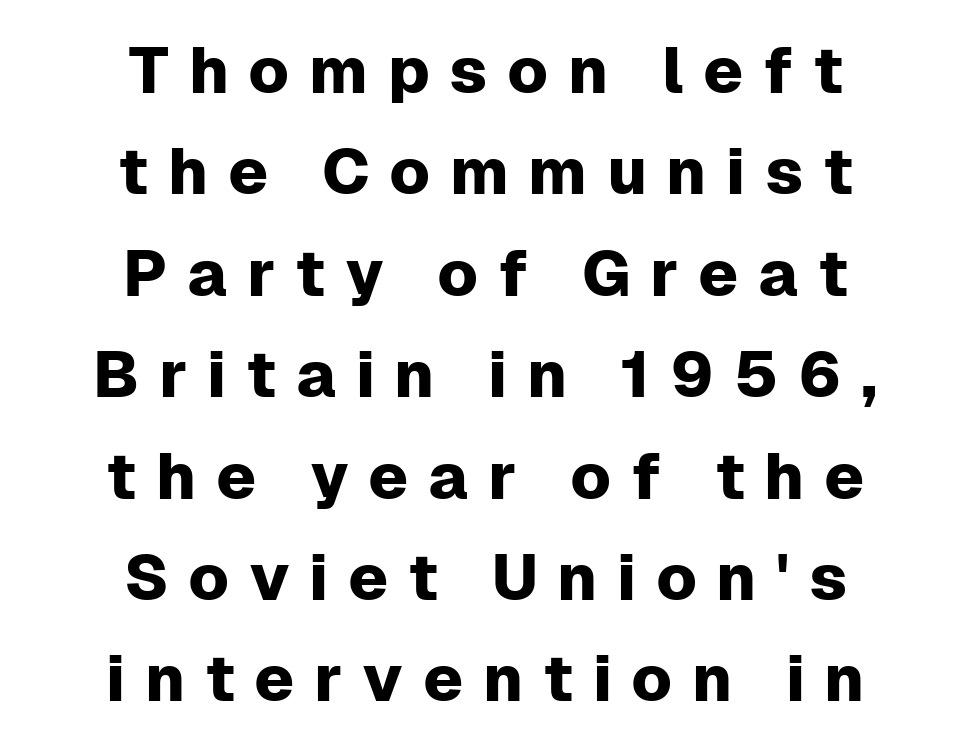
This sample has the flowing, uneven cadence of proportional lettering. Short and long lines alike share a common midpoint. Posture: straight, roman, zero tilt. Students, observe: this is what conventionally led text looks like. Each row of text sits above clean, open space. Nope, no serifs anywhere on these letters.
